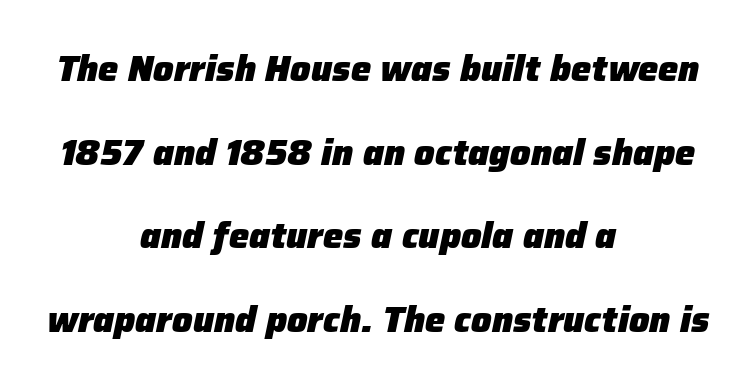
The image shows 36 px heavy type, italic (leaning right); set centered, loose line spacing (2.32x), normal letter spacing, not underlined; low stroke contrast and a medium x-height.
